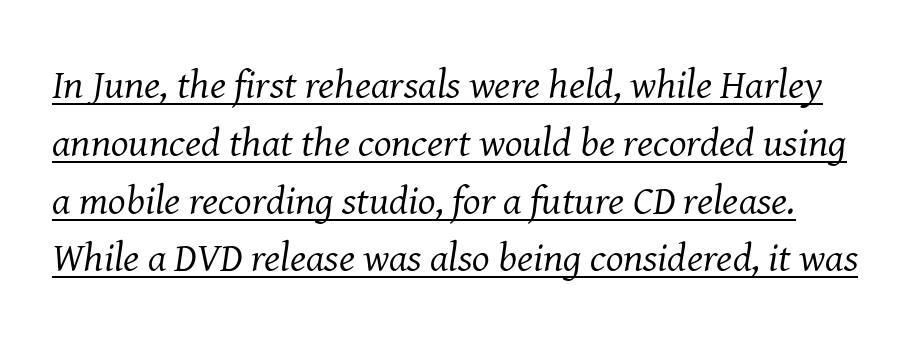
The image shows 41 px regular-weight serif type, italic (leaning right); set normal line spacing (1.41x), normal letter spacing, underlined; medium stroke contrast and a medium x-height.
